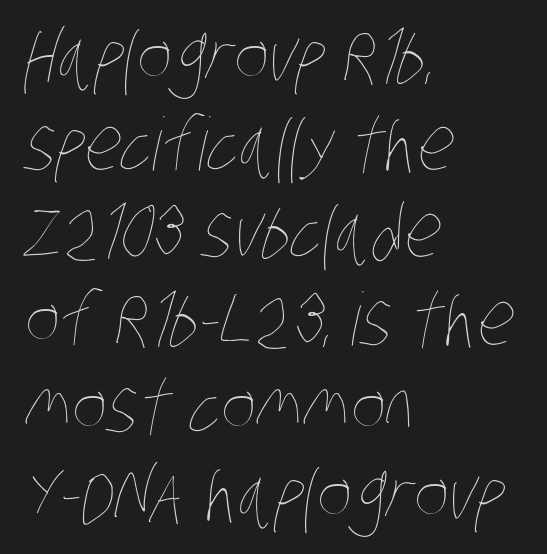
Is this a fixed-width face? No — the glyphs have proportional, varying widths. Is the letter spacing exaggerated? No — it looks like the ordinary default. In CSS terms this would be text-align: left. This rendering features lettering with no underline. The letters look calm and open, with moderate or lighter stems.
